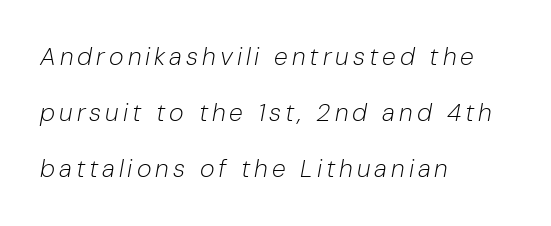
Q: Is the text bold? A: No.
Q: Is the text italic (slanted)? A: Yes, it leans right by about 10 degrees.
Q: Is the text underlined? A: No.
Q: How is the paragraph aligned? A: Left-aligned.
Q: Is the spacing between lines tight, normal or loose? A: Loose.
